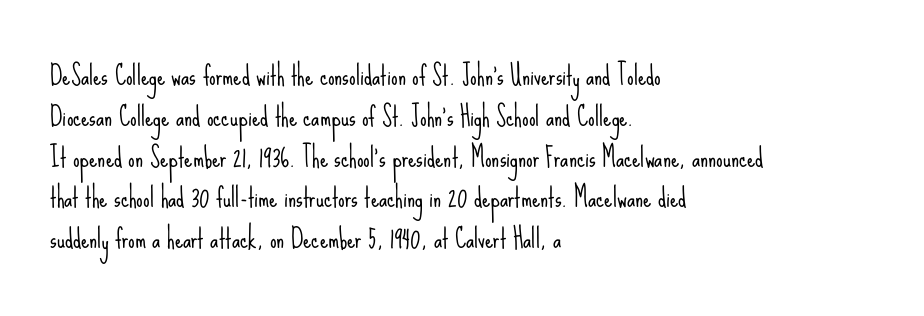
The gap between lines stays unmarked. No extra tracking has been applied to these lines. Does the leading feel generous? No, just average. Short and long lines alike share a common starting point at left.
